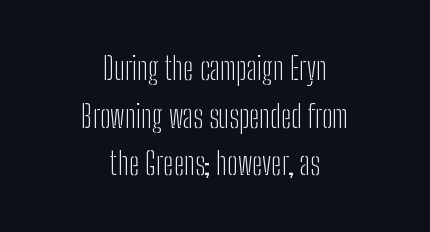
The lettering holds an erect, upright posture throughout. Looks like regular typesetting: each glyph gets only the width it needs. The rendering shows plain stroke endings on the letterforms — a sans-serif design. The space between consecutive lines is moderate. Lines of text with bare space underneath. Typeset on center — no edge is straight.
